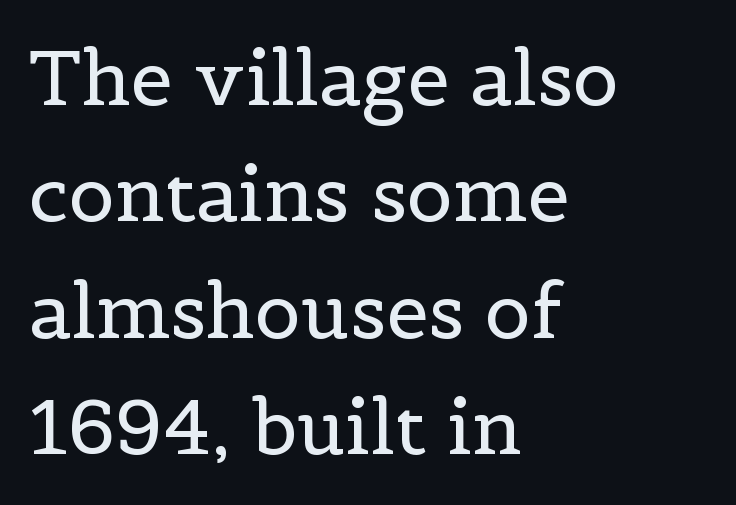
{"serif": "yes", "italic": "no", "bold": "no", "weight": "regular", "width": "normal", "x_height": "medium", "monospaced": "no", "underline": "no", "align": "left", "line_spacing": "normal", "line_spacing_ratio": 1.53, "letter_spacing": "normal", "letter_spacing_em": 0.0, "glyph_px": 76}
